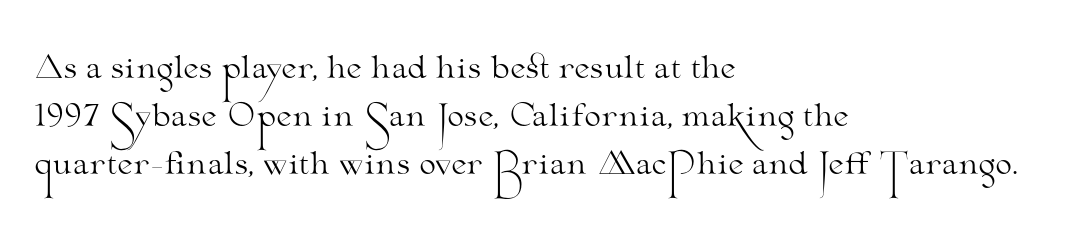
The image shows 30 px light, wide serif type, upright; set left-aligned, normal line spacing (1.6x), normal letter spacing, not underlined; medium stroke contrast and a small x-height.
